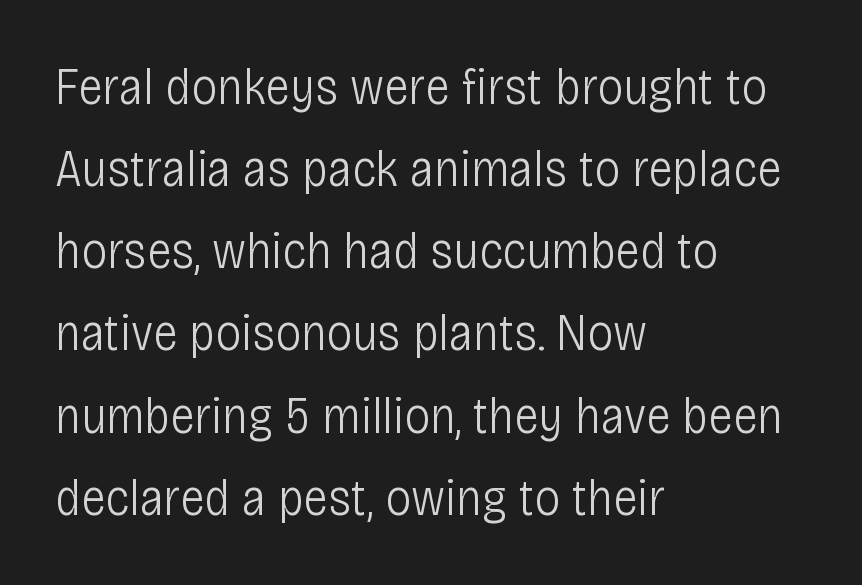
The image shows 52 px light, condensed sans-serif type, upright; set left-aligned, normal line spacing (1.58x), normal letter spacing, not underlined; low stroke contrast and a large x-height.
